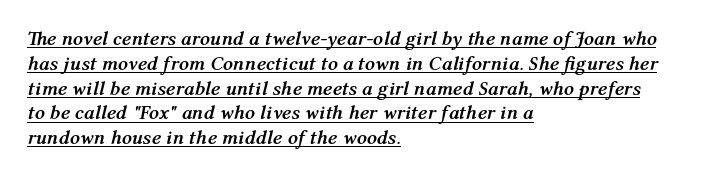
The image shows 20 px bold type, italic (leaning right); set left-aligned, line spacing 1.24x, normal letter spacing, underlined.
